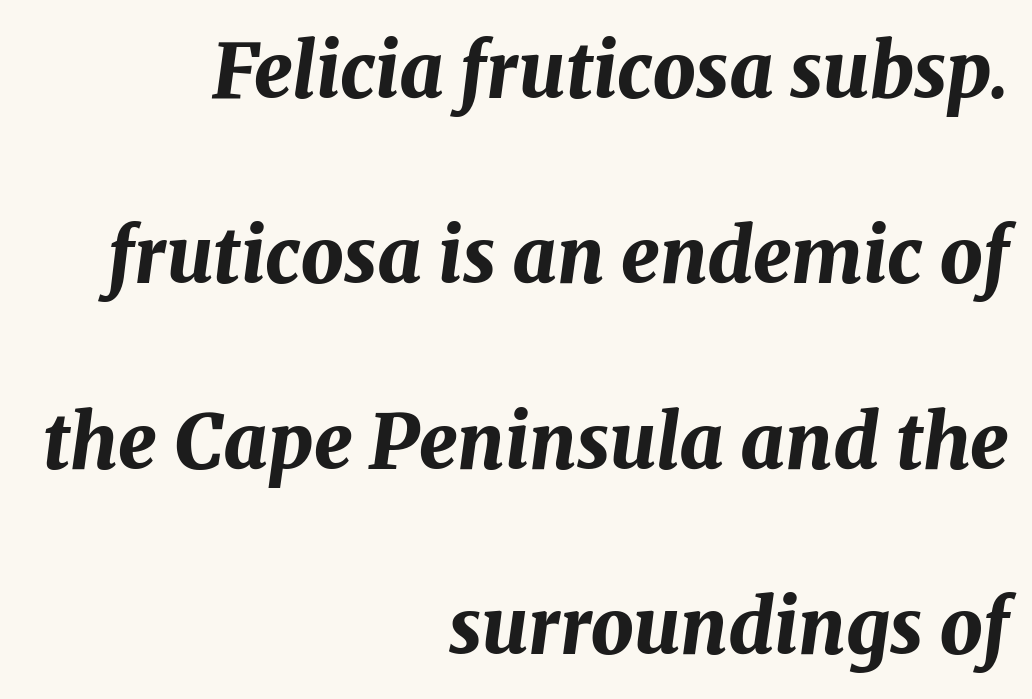
Q: Is the text bold? A: Yes.
Q: Is the text italic (slanted)? A: Yes, it leans right by about 8 degrees.
Q: Is the text underlined? A: No.
Q: How is the paragraph aligned? A: Right-aligned.
Q: Is the spacing between letters normal or unusually wide? A: Normal.
Q: Is the spacing between lines tight, normal or loose? A: Loose.
Q: Width (condensed, normal, or wide)? A: Normal.
Q: Stroke contrast? A: Medium.
Q: x-height? A: Medium.
Q: Monospaced? A: No.
